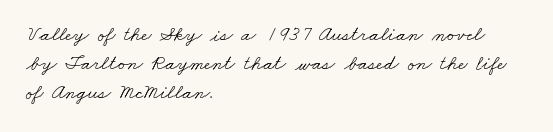
The vertical gap from one line to the next is medium. This rendering leaves character spacing at its baseline value. These glyphs show unthickened strokes, regular width or finer. Is the block centered? No — it sits flush against the left margin.
